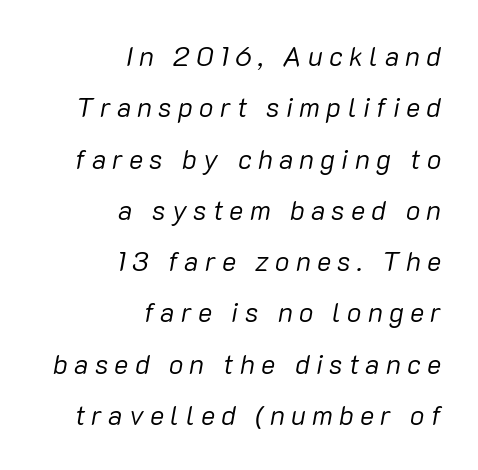
{"italic": "yes", "lean": "right", "slant_degrees": 10, "bold": "no", "underline": "no", "align": "right", "line_spacing": "loose", "line_spacing_ratio": 1.9, "letter_spacing": "wide", "letter_spacing_em": 0.23, "glyph_px": 27}
